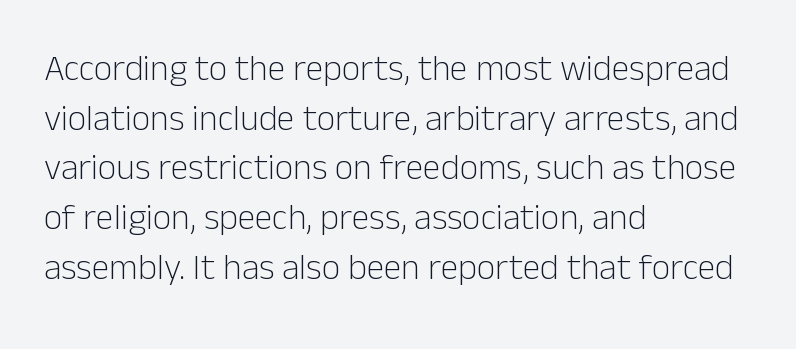
Q: Is the text bold? A: No.
Q: Is the text italic (slanted)? A: No, it is upright.
Q: Is the typeface a serif or a sans-serif typeface? A: Sans-serif.
Q: Is the text underlined? A: No.
Q: How is the paragraph aligned? A: Left-aligned.
Q: Is the spacing between letters normal or unusually wide? A: Normal.
Q: Is the spacing between lines tight, normal or loose? A: Normal.
Q: Width (condensed, normal, or wide)? A: Normal.
Q: Stroke contrast? A: Low.
Q: x-height? A: Medium.
Q: Monospaced? A: No.
